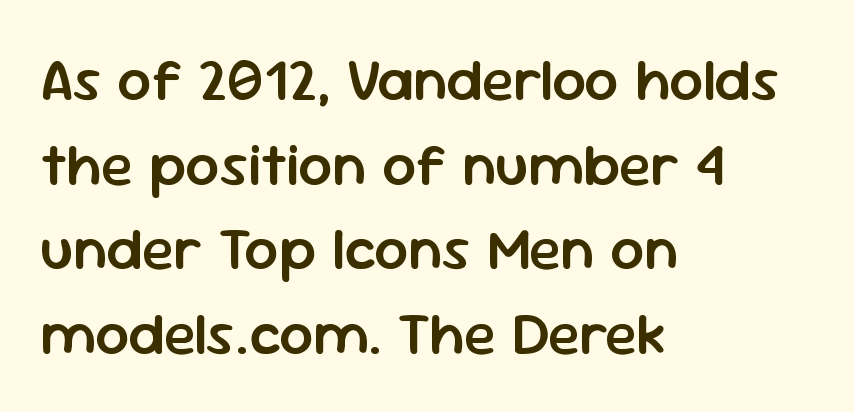
Horizontally, the lines are justified to the leading edge only. Horizontal bands of white between lines are of average thickness. Each word holds together tightly as a unit, with standard inter-letter gaps. Does the lettering tilt? It doesn't — this is upright.
